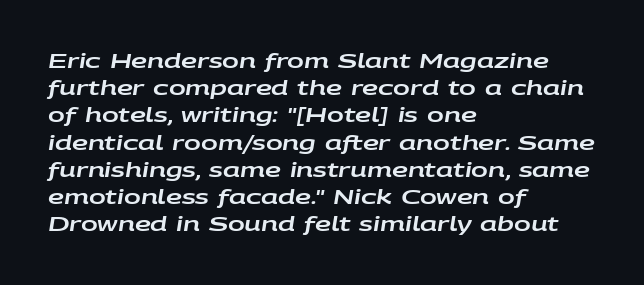
Nobody touched the tracking dial on this one. Notice how descenders clear the ascenders below comfortably — that's standard leading. Nobody drew a line under any word here. These lines are set flush left with a ragged right edge.
